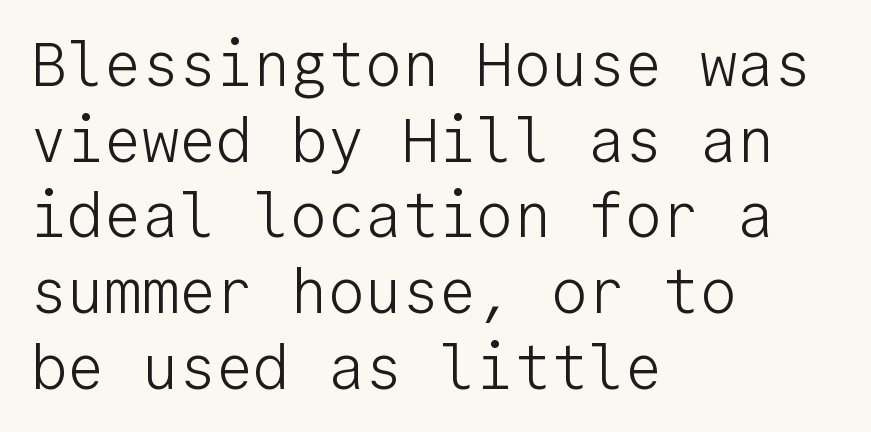
Only glyphs here, with clear space below each row. The compositor pushed each line to the left boundary. Here the designer chose a console-style face with uniform glyph widths. The typography opts for an upright posture over an oblique one.
